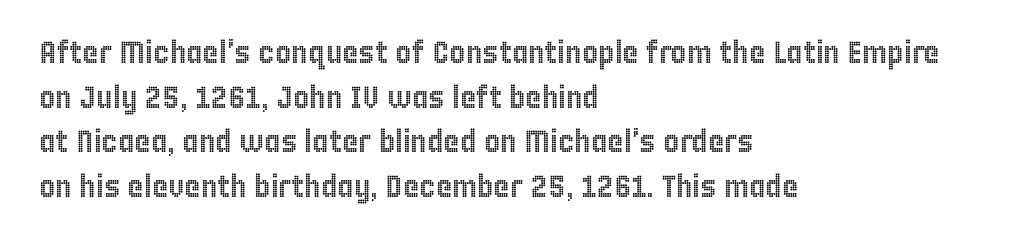
Beneath every word, the page is bare. Alignment: flush left. Here the designer chose a conventional face with non-uniform glyph widths. In terms of posture, this sample is upright. The tracking reads as untouched default to a designer's eye.
